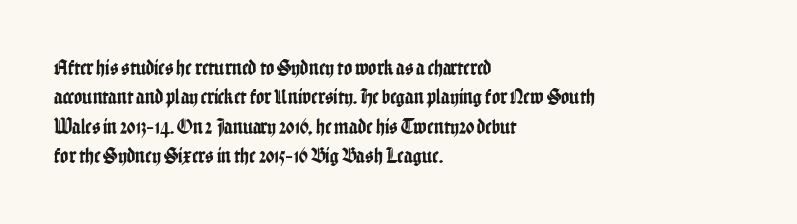
Q: Is the text italic (slanted)? A: No, it is upright.
Q: Is the text underlined? A: No.
Q: How is the paragraph aligned? A: Left-aligned.
Q: Is the spacing between letters normal or unusually wide? A: Normal.
Q: Is the spacing between lines tight, normal or loose? A: Normal.
